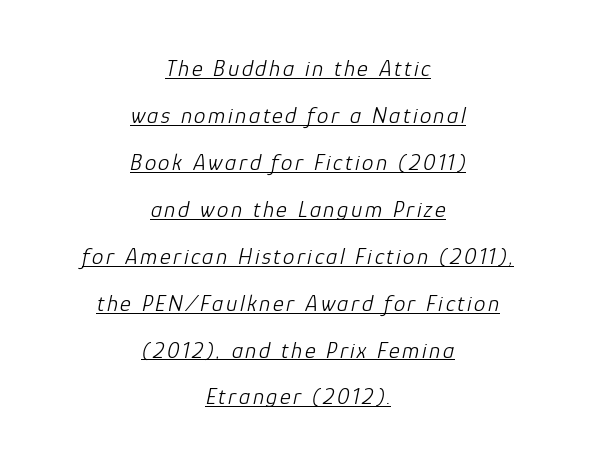
{"italic": "yes", "lean": "right", "slant_degrees": 12, "bold": "no", "underline": "yes", "align": "center", "line_spacing": "loose", "line_spacing_ratio": 2.04, "glyph_px": 23}
